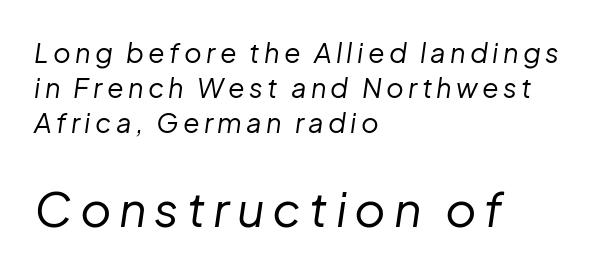
The image shows 48 px regular-weight type, italic (leaning right); set left-aligned, normal line spacing (1.29x), not underlined; the second (bottom) block is 1.78x larger; low stroke contrast and a medium x-height.
